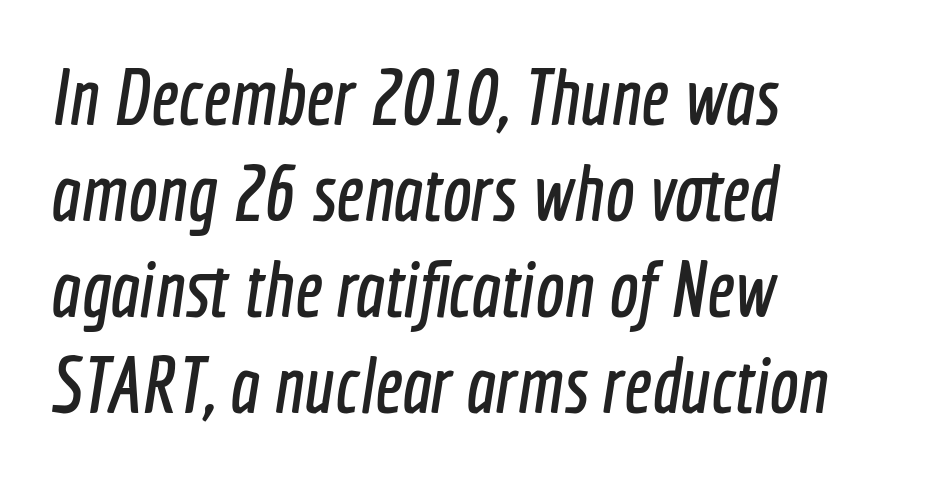
The zone under the glyphs is completely vacant. Observe the absence of serifs on each vertical stroke in this sample. Every row of glyphs begins at an identical x-position on the left. The letters sit at their default tracking, neither squeezed nor spread. Proportional: the letters do not fall into vertical columns.
